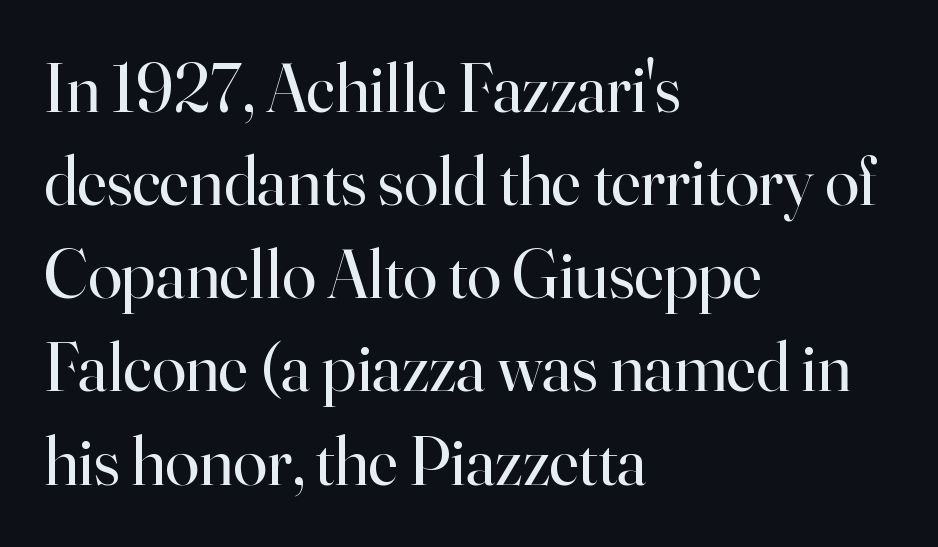
{"serif": "yes", "italic": "no", "bold": "no", "weight": "regular", "width": "normal", "stroke_contrast": "high", "x_height": "small", "monospaced": "no", "underline": "no", "align": "left", "line_spacing": "normal", "line_spacing_ratio": 1.35, "letter_spacing": "normal", "letter_spacing_em": 0.0, "glyph_px": 69}
